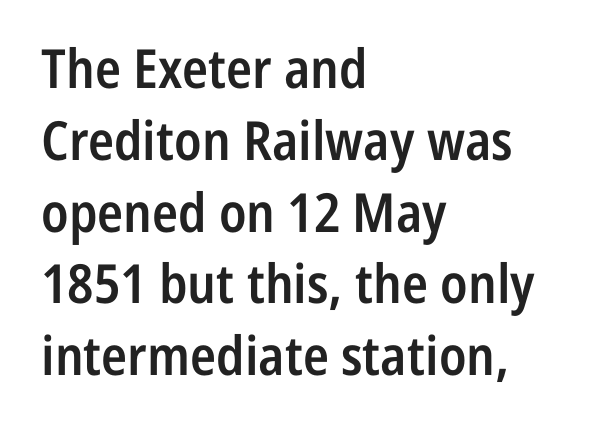
{"serif": "no", "italic": "no", "bold": "semi", "weight": "semibold", "width": "condensed", "stroke_contrast": "low", "x_height": "medium", "monospaced": "no", "underline": "no", "align": "left", "line_spacing": "normal", "line_spacing_ratio": 1.33, "letter_spacing": "normal", "letter_spacing_em": 0.0, "glyph_px": 54}
